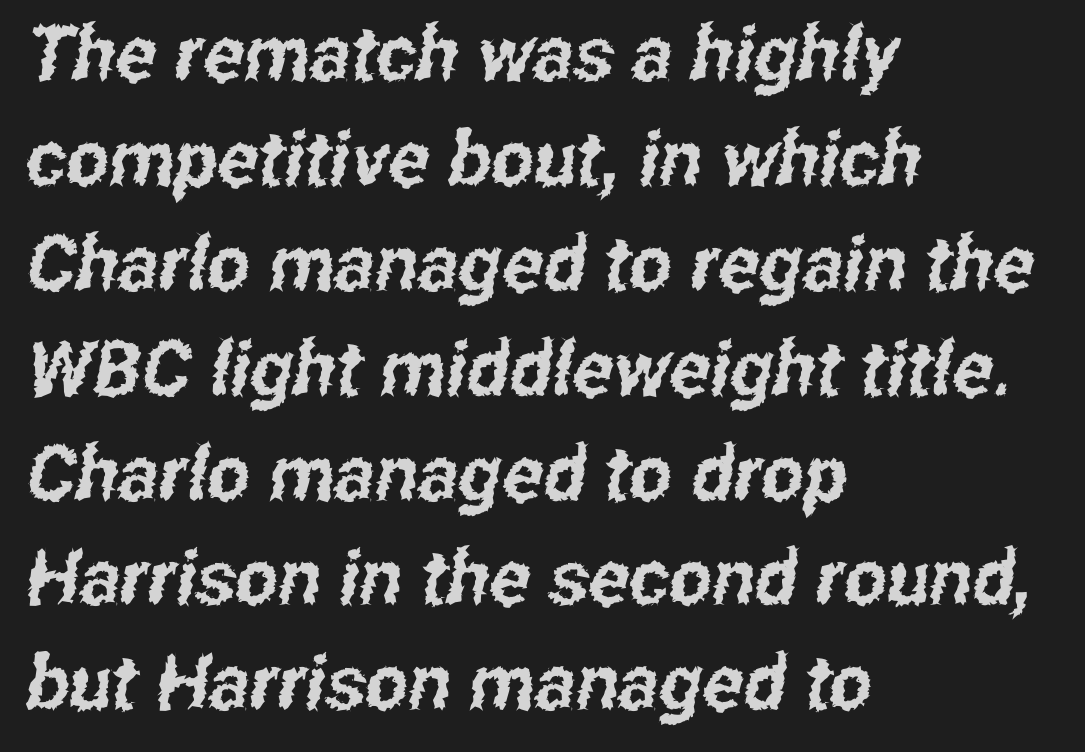
Whoever set this chose a conventional vertical rhythm. Quick note: underline off. The passage shown is typed in a proportional face where columns would drift. The typesetter chose a ragged-right arrangement here. The horizontal fit of the characters is conventional and even.
